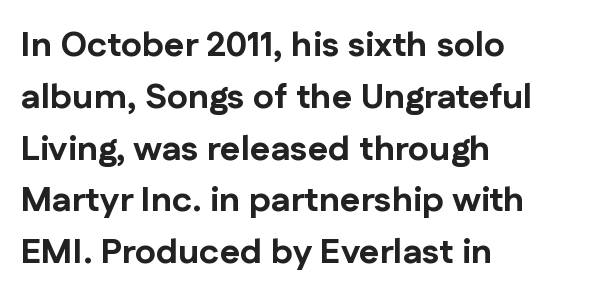
Alignment: flush left. Heft: maximum for text — a bold. The block of text has a typical density, with ordinary space between rows. The gap between lines stays unmarked.
